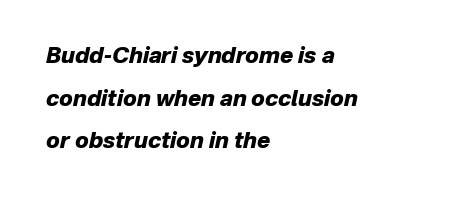
The text block is weighted toward the left margin, trailing off unevenly rightward. How are the letters spaced? Ordinarily, with no added tracking. Emphasis by weight is at full strength: bold. Baseline-to-baseline distance is far greater than the letter height.
